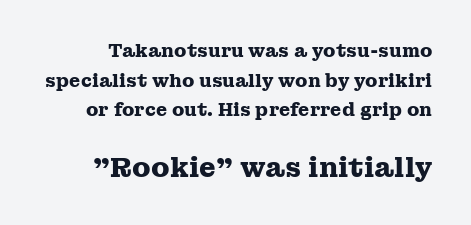
A full-strength bold gives these letters their thick strokes. The baseline area is clear. Look at the tracking — it's just the regular setting, nothing added. Upright lettering throughout. Vertically, the passage feels balanced, rows spaced as you'd expect.
